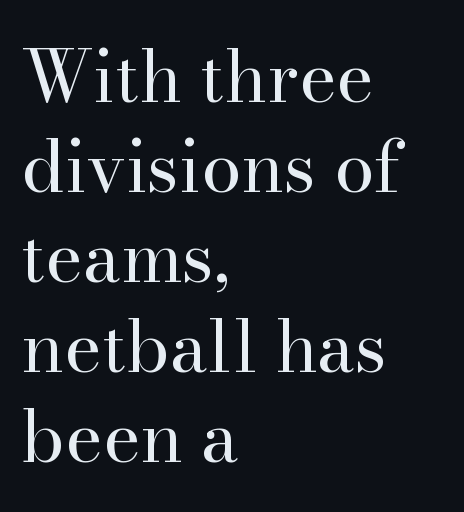
Q: Is the text bold? A: No.
Q: Is the text italic (slanted)? A: No, it is upright.
Q: Is the typeface a serif or a sans-serif typeface? A: Serif.
Q: Is the text underlined? A: No.
Q: How is the paragraph aligned? A: Left-aligned.
Q: Is the spacing between letters normal or unusually wide? A: Normal.
Q: Is the spacing between lines tight, normal or loose? A: Normal.
Q: Width (condensed, normal, or wide)? A: Normal.
Q: Stroke contrast? A: High.
Q: x-height? A: Small.
Q: Monospaced? A: No.
